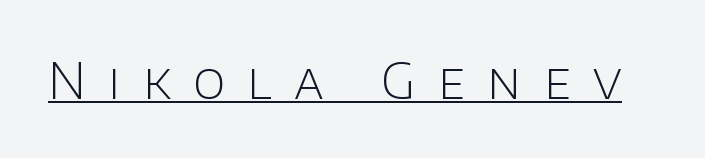
Q: Is the text bold? A: No.
Q: Is the text italic (slanted)? A: No, it is upright.
Q: Is the typeface a serif or a sans-serif typeface? A: Sans-serif.
Q: Is the text underlined? A: Yes.
Q: Is the spacing between letters normal or unusually wide? A: Unusually wide.
Q: Width (condensed, normal, or wide)? A: Normal.
Q: Stroke contrast? A: Low.
Q: x-height? A: Large.
Q: Monospaced? A: No.
